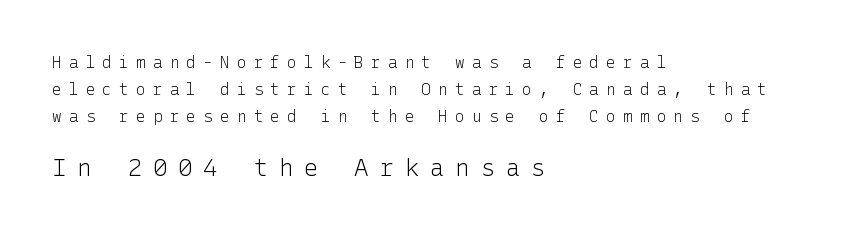
{"italic": "no", "bold": "no", "underline": "no", "align": "left", "line_spacing": "normal", "line_spacing_ratio": 1.7, "letter_spacing": "wide", "letter_spacing_em": 0.45, "larger_block": "second", "size_ratio": 1.5, "glyph_px": 24}
